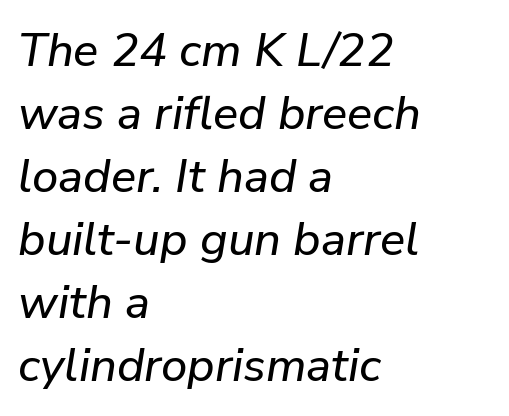
{"italic": "yes", "lean": "right", "slant_degrees": 9, "width": "normal", "stroke_contrast": "low", "x_height": "medium", "monospaced": "no", "underline": "no", "align": "left", "line_spacing": "normal", "line_spacing_ratio": 1.34, "letter_spacing": "normal", "letter_spacing_em": 0.0, "glyph_px": 47}
